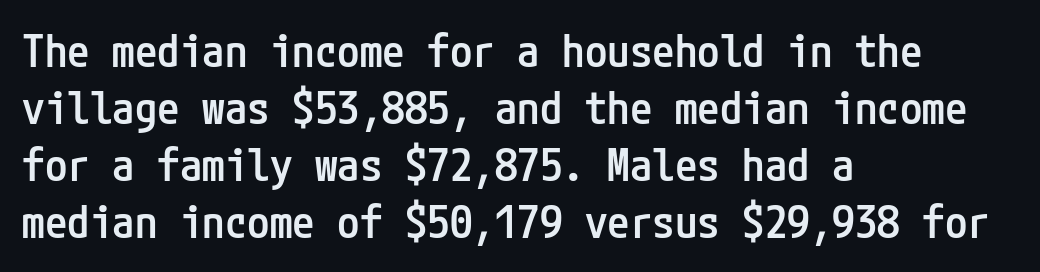
Q: Is the text bold? A: Semi-bold.
Q: Is the text italic (slanted)? A: No, it is upright.
Q: Is the typeface a serif or a sans-serif typeface? A: Sans-serif.
Q: Is the text underlined? A: No.
Q: How is the paragraph aligned? A: Left-aligned.
Q: Is the spacing between letters normal or unusually wide? A: Normal.
Q: Is the spacing between lines tight, normal or loose? A: Normal.
Q: Width (condensed, normal, or wide)? A: Condensed.
Q: Stroke contrast? A: Low.
Q: x-height? A: Medium.
